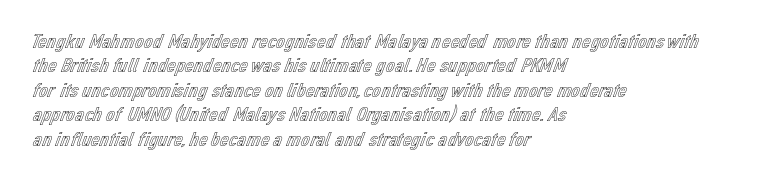
{"underline": "no", "align": "left", "line_spacing_ratio": 1.22, "letter_spacing": "normal", "letter_spacing_em": 0.0, "glyph_px": 20}
